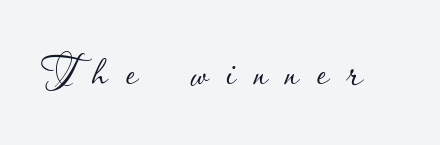
Look at the tracking — it's clearly loosened, letters drifting apart. Varying glyph widths throughout — classic text-font behaviour. A bare baseline throughout the passage. This is not heavy type; no bold has been used.
